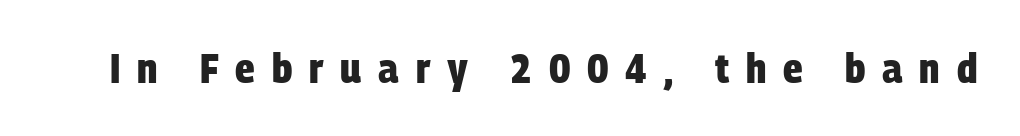
The image shows 41 px heavy, condensed sans-serif type; set unusually wide letter spacing (+0.41 em), not underlined; low stroke contrast and a large x-height.
